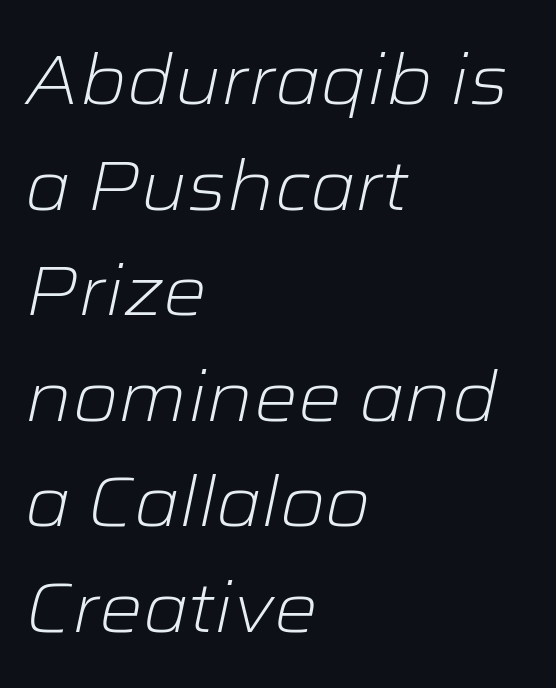
The image shows 69 px light, wide type, italic (leaning right); set left-aligned, normal line spacing (1.53x), normal letter spacing, not underlined; low stroke contrast and a medium x-height.
